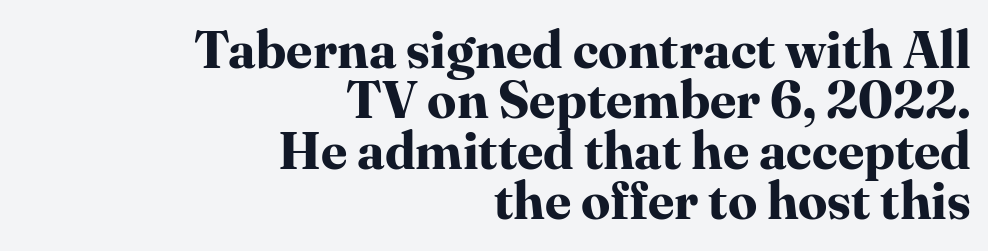
{"serif": "yes", "italic": "no", "bold": "yes", "weight": "bold", "width": "normal", "stroke_contrast": "high", "x_height": "medium", "monospaced": "no", "underline": "no", "align": "right", "line_spacing": "tight", "line_spacing_ratio": 0.97, "letter_spacing": "normal", "letter_spacing_em": 0.0, "glyph_px": 52}
